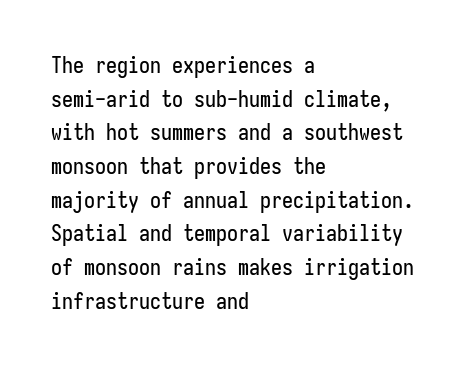
The image shows 22 px text type, upright; set left-aligned, normal line spacing (1.53x), normal letter spacing, not underlined.
